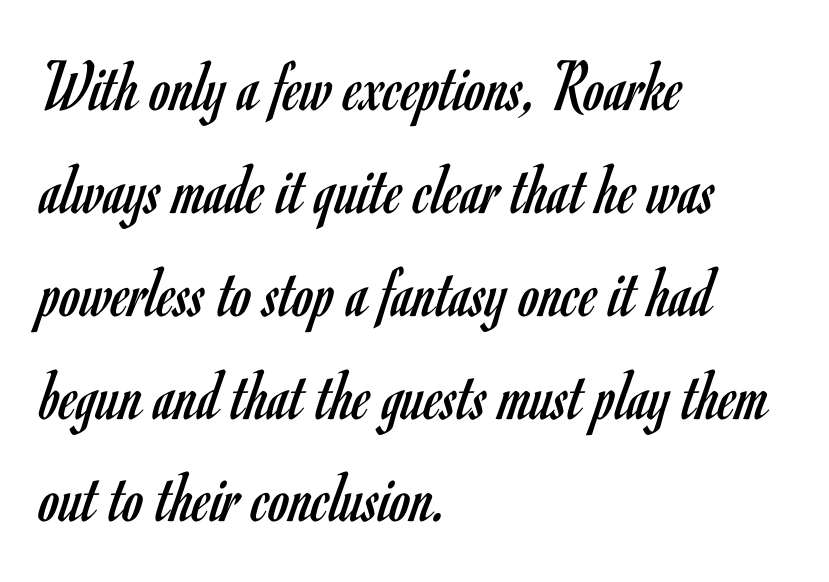
The strip under each line holds only bare page. Stems here are at most as thick as an everyday book face. Here the designer chose a conventional face with non-uniform glyph widths.
